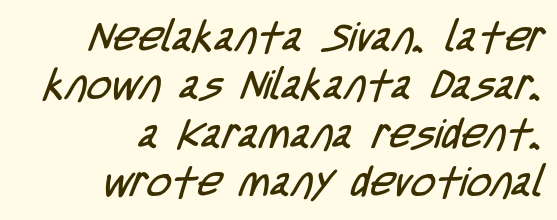
{"serif": "no", "bold": "no", "weight": "regular", "width": "condensed", "stroke_contrast": "low", "x_height": "large", "monospaced": "no", "underline": "no", "align": "right", "line_spacing": "tight", "line_spacing_ratio": 1.15, "letter_spacing": "normal", "letter_spacing_em": 0.0, "glyph_px": 42}
